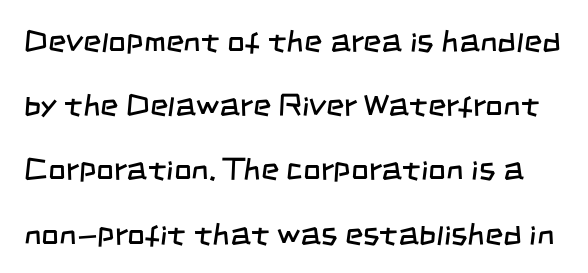
The image shows 31 px regular-weight, condensed sans-serif type; set loose line spacing (2.07x), normal letter spacing, not underlined; low stroke contrast and a large x-height.
